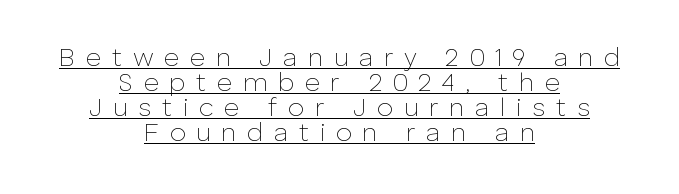
The image shows 26 px text type, upright; set centered, tight line spacing (0.96x), unusually wide letter spacing (+0.41 em), underlined.
